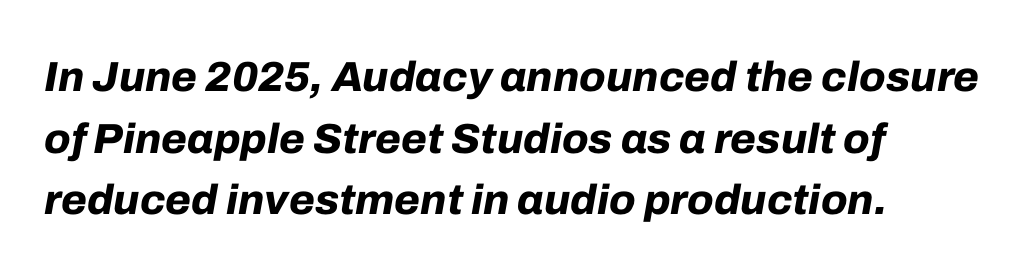
The image shows 42 px bold type, italic (leaning right); set left-aligned, normal line spacing (1.47x), normal letter spacing, not underlined; low stroke contrast and a medium x-height.
